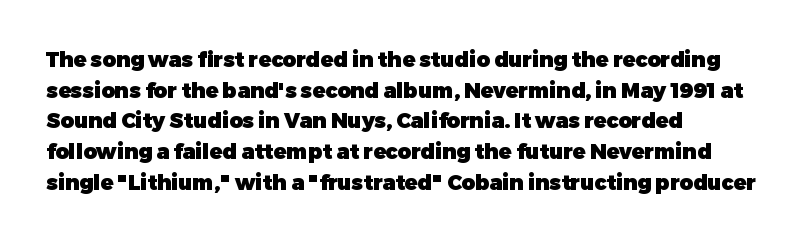
Glyph-to-glyph distance matches everyday printed text. If you drew a line through each stem, it would be perfectly vertical. Horizontal bands of white between lines are of average thickness. Type without underlining. The glyphs have the mass of a bold cut.
